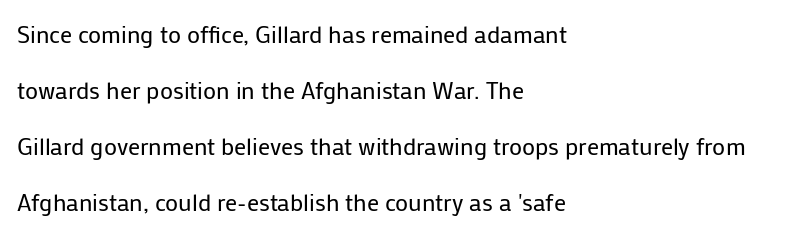
The image shows 24 px text type, upright; set left-aligned, loose line spacing (2.34x), normal letter spacing, not underlined.
